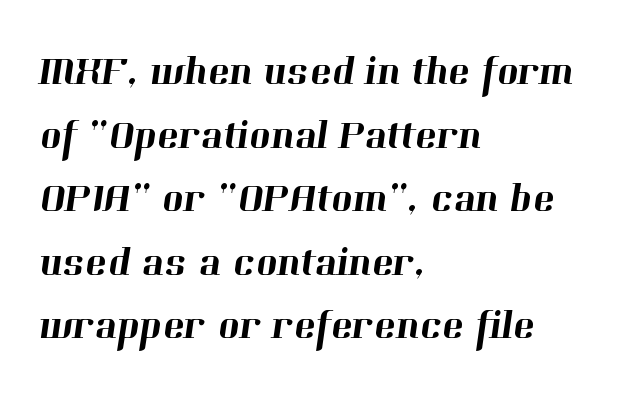
{"serif": "yes", "width": "normal", "stroke_contrast": "high", "x_height": "medium", "monospaced": "no", "underline": "no", "align": "left", "line_spacing": "normal", "line_spacing_ratio": 1.55, "letter_spacing": "normal", "letter_spacing_em": 0.0, "glyph_px": 41}
